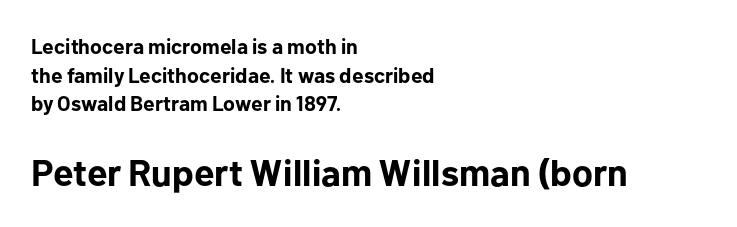
Which chunk is bigger? The second one — the bottom block dwarfs the top. You can tell it's not italic because the verticals are truly vertical. The ragged edge is on the right, which tells us the setting is flush left. The gaps between neighbouring characters are ordinary and unremarkable. Typesetter's note: full bold, strokes at maximum text heaviness.
